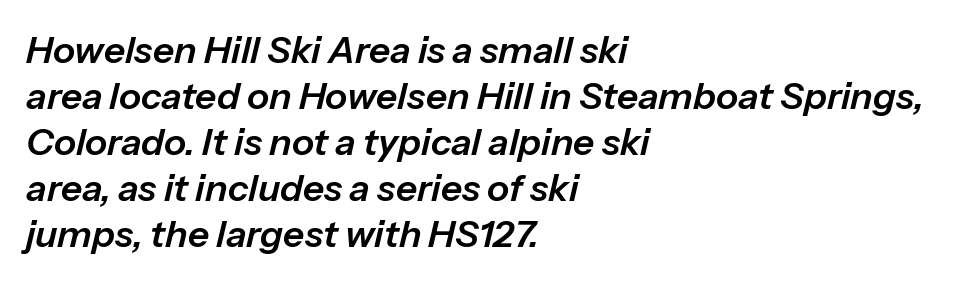
The image shows 37 px text type, italic (leaning right); set left-aligned, line spacing 1.24x, normal letter spacing, not underlined; low stroke contrast and a medium x-height.
